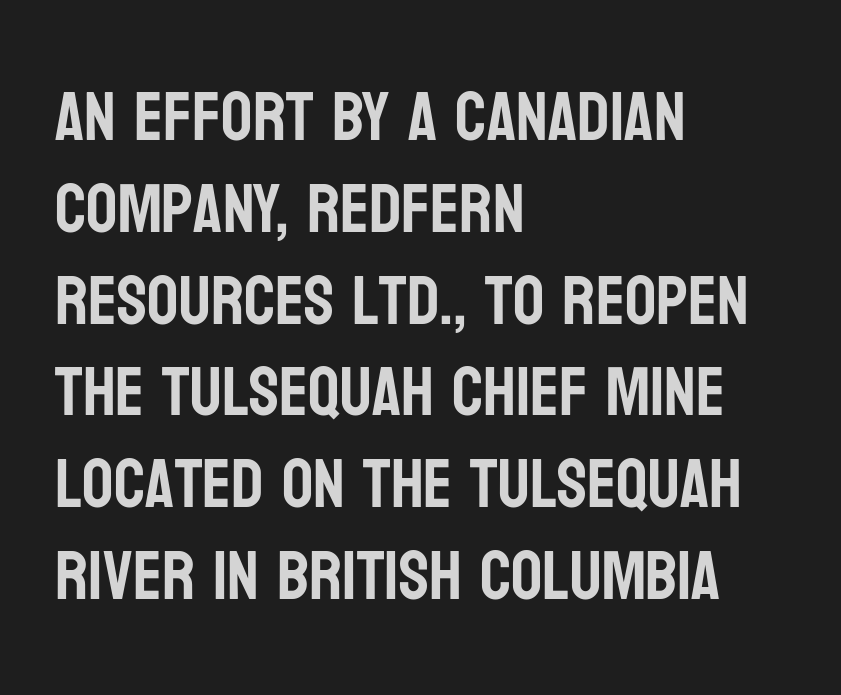
Q: Is the text italic (slanted)? A: No, it is upright.
Q: Is the typeface a serif or a sans-serif typeface? A: Sans-serif.
Q: Is the text underlined? A: No.
Q: How is the paragraph aligned? A: Left-aligned.
Q: Is the spacing between letters normal or unusually wide? A: Normal.
Q: Is the spacing between lines tight, normal or loose? A: Normal.
Q: Width (condensed, normal, or wide)? A: Condensed.
Q: Stroke contrast? A: Low.
Q: x-height? A: Large.
Q: Monospaced? A: No.
